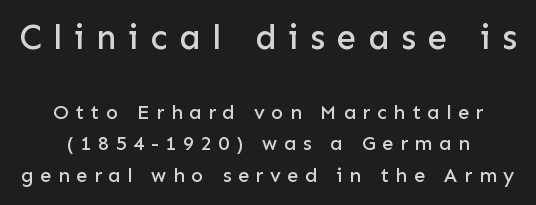
{"serif": "no", "italic": "no", "width": "normal", "stroke_contrast": "low", "x_height": "medium", "monospaced": "no", "underline": "no", "align": "center", "line_spacing": "normal", "line_spacing_ratio": 1.59, "letter_spacing": "wide", "letter_spacing_em": 0.33, "larger_block": "first", "size_ratio": 1.75, "glyph_px": 35}
